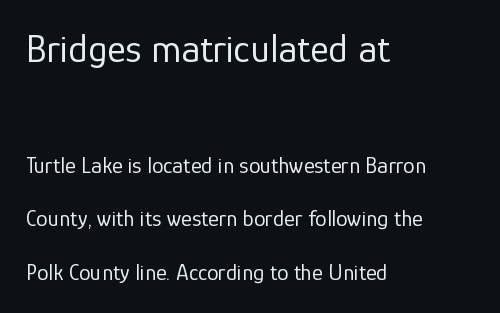
The words here are not underlined. Horizontal bands of white between lines are thick stripes. Think standard paragraph weight, or any step lighter than that. The passage is arranged the way most books set body copy — flush left. The horizontal fit of the characters is conventional and even. The passage shown is typed in a proportional face where columns would drift.
